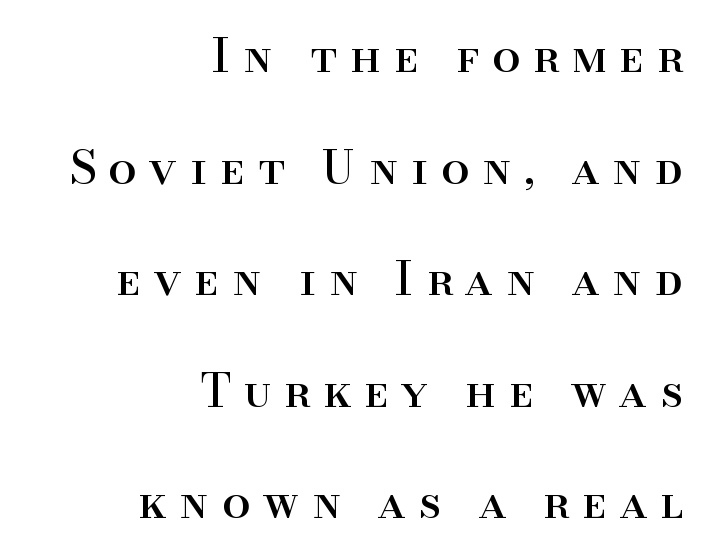
{"serif": "yes", "italic": "no", "width": "normal", "stroke_contrast": "high", "x_height": "small", "monospaced": "no", "underline": "no", "align": "right", "line_spacing": "loose", "line_spacing_ratio": 2.48, "letter_spacing": "wide", "letter_spacing_em": 0.29, "glyph_px": 45}
